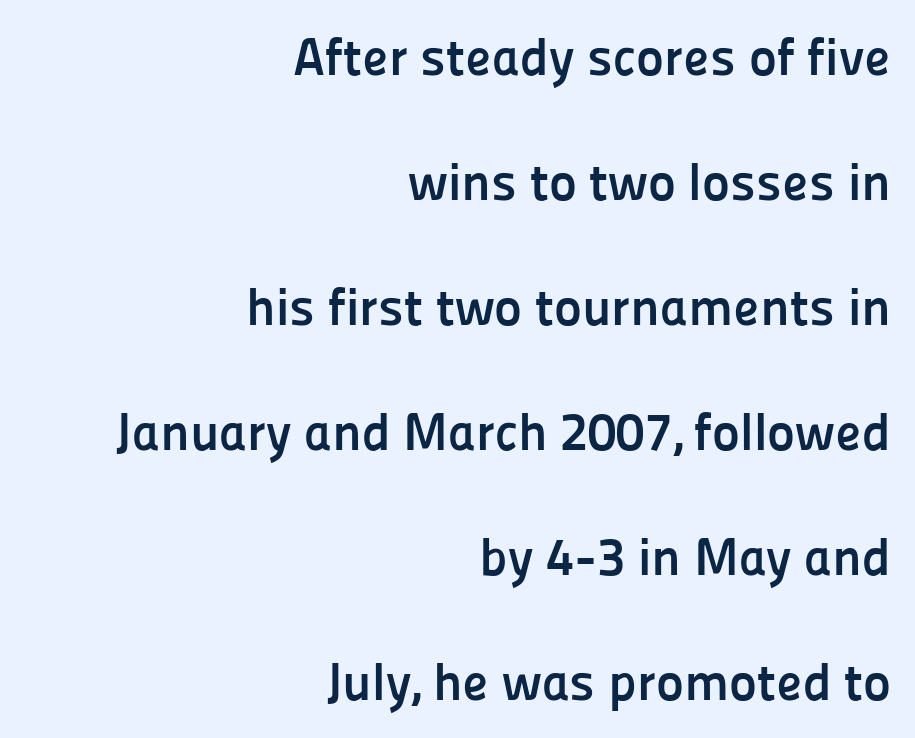
Examine the stroke ends and you'll find no serifs. A typesetter would mark this as roman, not italic. Leftover space on each line is placed entirely before the opening word. Spacing verdict: proportional, widths tailored to each character. The face used here has the dense, thick strokes of a bold. Caption: standard tracking, unaltered.
